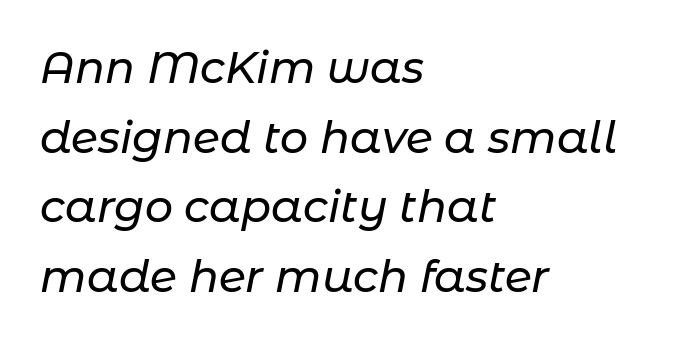
{"italic": "yes", "lean": "right", "slant_degrees": 11, "width": "normal", "stroke_contrast": "low", "x_height": "medium", "monospaced": "no", "underline": "no", "align": "left", "line_spacing": "normal", "line_spacing_ratio": 1.58, "letter_spacing": "normal", "letter_spacing_em": 0.0, "glyph_px": 44}
